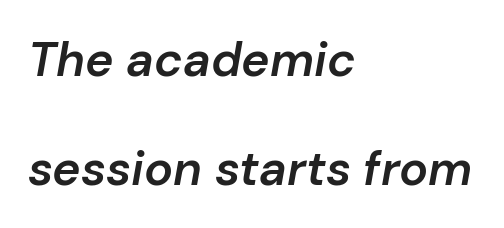
Loosely led — the rows are spread out. A student would call this left alignment; a typographer would say flush left, rag right. This rendering leaves character spacing at its baseline value. Character widths vary here, with narrow letters taking less room than wide ones. Designer's note — italics engaged. Moderately thickened strokes mark this as semibold type.
